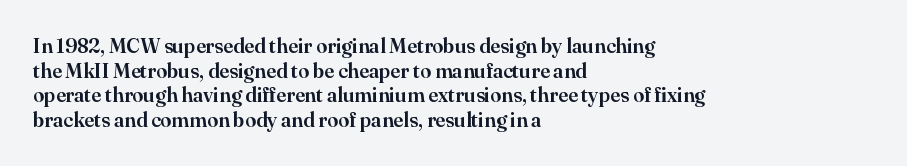
Here the glyphs are tracked normally, forming tight word shapes. The baseline area is clear. Ascenders rise straight up at ninety degrees. These lines stack with their left ends in a neat column.
